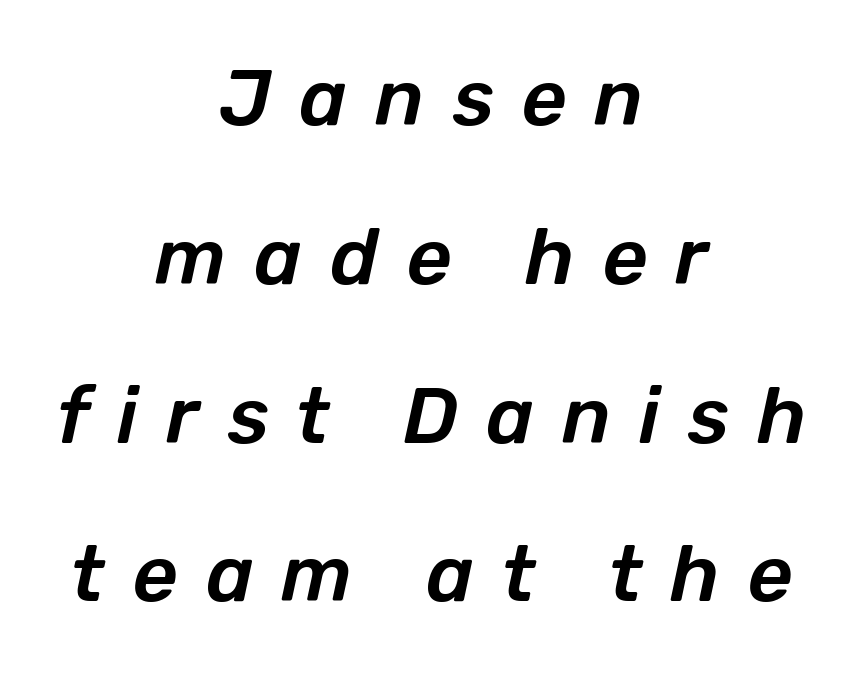
{"italic": "yes", "lean": "right", "slant_degrees": 12, "width": "normal", "stroke_contrast": "low", "x_height": "medium", "monospaced": "no", "underline": "no", "align": "center", "line_spacing": "loose", "line_spacing_ratio": 2.01, "letter_spacing": "wide", "letter_spacing_em": 0.35, "glyph_px": 79}
